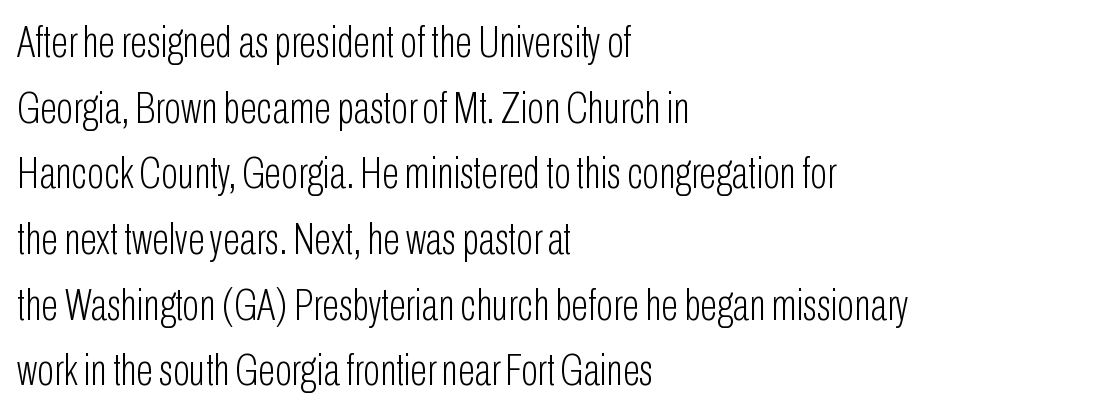
The image shows 45 px light, condensed sans-serif type, upright; set left-aligned, normal line spacing (1.46x), normal letter spacing, not underlined; low stroke contrast and a medium x-height.
